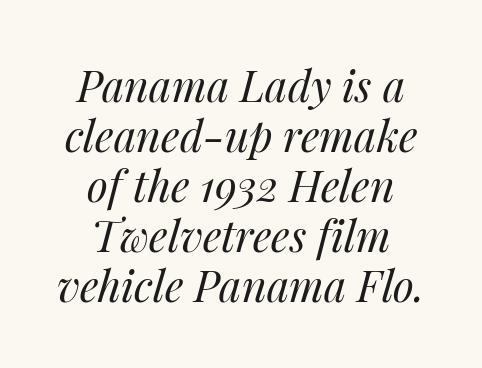
{"italic": "yes", "lean": "right", "slant_degrees": 14, "bold": "no", "weight": "regular", "width": "normal", "stroke_contrast": "medium", "x_height": "medium", "monospaced": "no", "underline": "no", "align": "center", "line_spacing_ratio": 1.16, "letter_spacing": "normal", "letter_spacing_em": 0.0, "glyph_px": 43}
